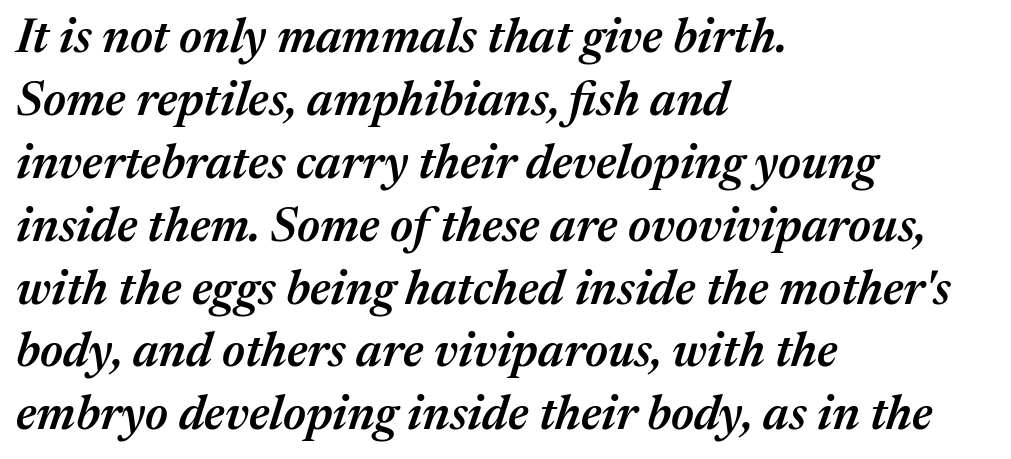
{"italic": "yes", "lean": "right", "slant_degrees": 17, "bold": "semi", "weight": "semibold", "width": "normal", "stroke_contrast": "medium", "x_height": "medium", "monospaced": "no", "underline": "no", "align": "left", "line_spacing": "normal", "line_spacing_ratio": 1.31, "letter_spacing": "normal", "letter_spacing_em": 0.0, "glyph_px": 48}
